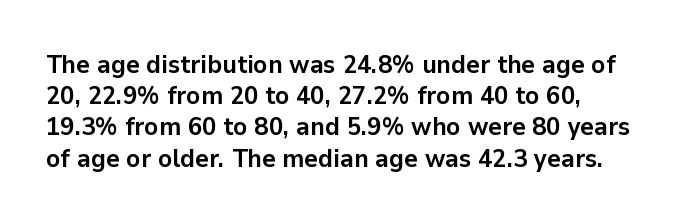
{"italic": "no", "bold": "yes", "underline": "no", "line_spacing_ratio": 1.2, "letter_spacing": "normal", "letter_spacing_em": 0.0, "glyph_px": 26}
